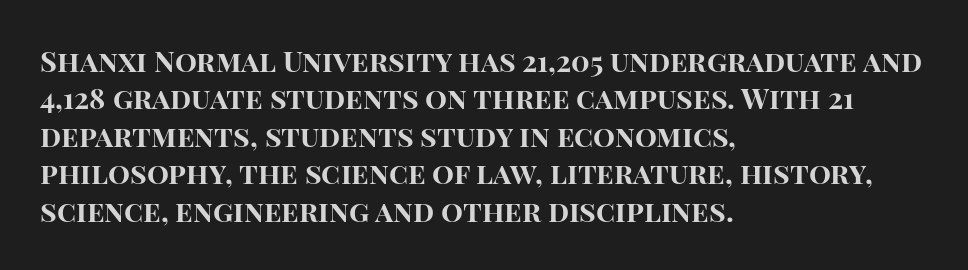
Check the space under the baseline: it is left empty. The glyphs have the mass of a bold cut. One-word summary of the alignment: left. Look at the tracking — it's just the regular setting, nothing added. The typeface chosen for these lines omits serifs. Is this a fixed-width face? No — the glyphs have proportional, varying widths.
